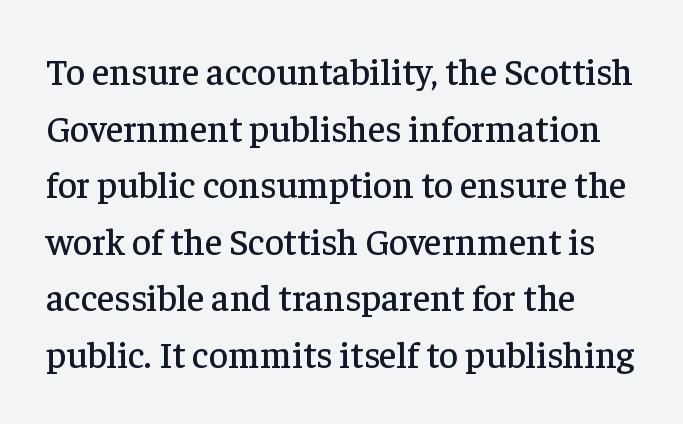
The passage shown is typeset with a serif family. Only glyphs here, with clear space below each row. Horizontally, the lines are justified to the leading edge only. Ordinary non-slanted type is in use. A typesetter would call this leading conventional body-copy spacing.
